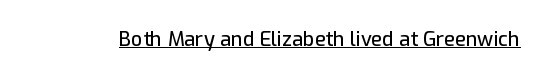
The letters stand upright; this is a roman face. Tracking here is standard; glyphs follow each other at the usual distance. Descenders here cross a horizontal rule under the line.
